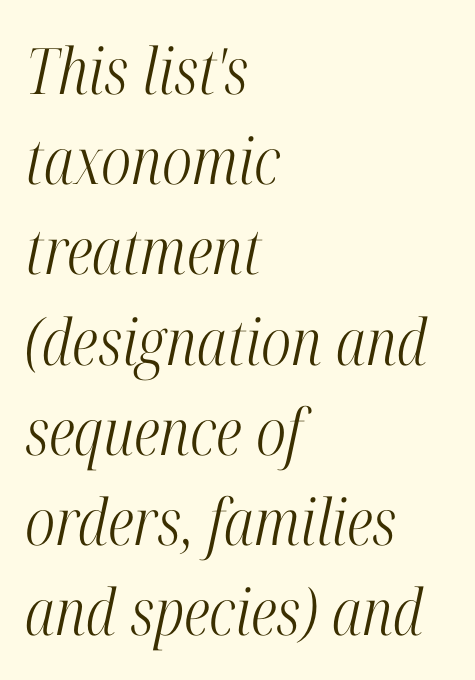
The image shows 64 px light, condensed serif type, italic (leaning right); set left-aligned, normal line spacing (1.41x), normal letter spacing, not underlined; high stroke contrast and a medium x-height.
